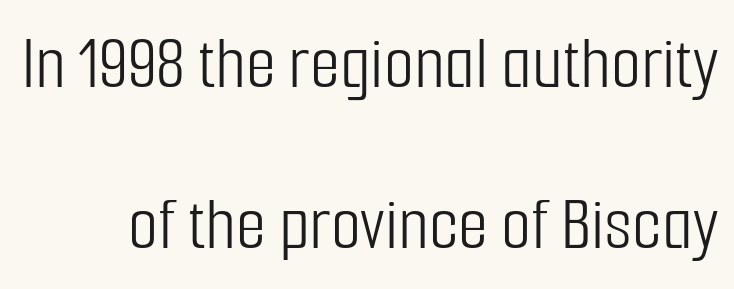
Q: Is the text bold? A: No.
Q: Is the text italic (slanted)? A: No, it is upright.
Q: Is the typeface a serif or a sans-serif typeface? A: Sans-serif.
Q: Is the text underlined? A: No.
Q: Is the spacing between letters normal or unusually wide? A: Normal.
Q: Is the spacing between lines tight, normal or loose? A: Loose.
Q: Width (condensed, normal, or wide)? A: Condensed.
Q: Stroke contrast? A: Low.
Q: x-height? A: Medium.
Q: Monospaced? A: No.
